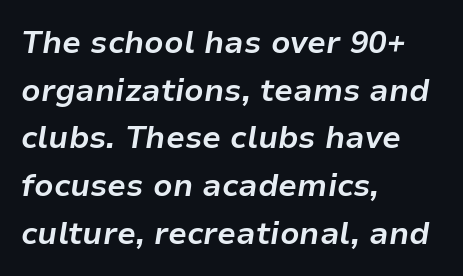
Q: Is the text bold? A: Yes.
Q: Is the text italic (slanted)? A: Yes, it leans right by about 9 degrees.
Q: Is the text underlined? A: No.
Q: How is the paragraph aligned? A: Left-aligned.
Q: Is the spacing between letters normal or unusually wide? A: Normal.
Q: Is the spacing between lines tight, normal or loose? A: Normal.
Q: Width (condensed, normal, or wide)? A: Normal.
Q: Stroke contrast? A: Low.
Q: x-height? A: Medium.
Q: Monospaced? A: No.
